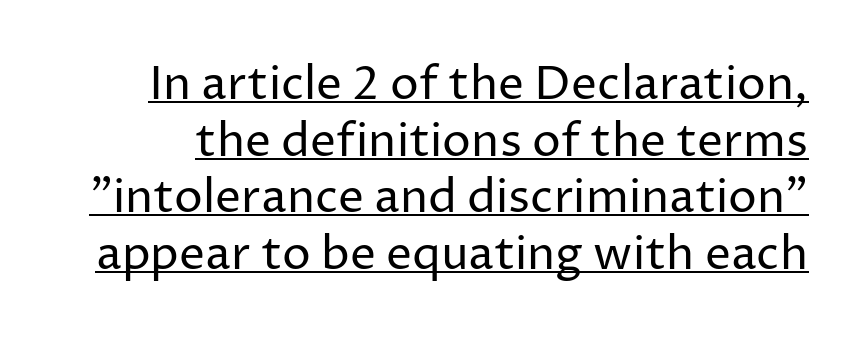
The image shows 46 px regular-weight sans-serif type, upright; set line spacing 1.23x, normal letter spacing, underlined; low stroke contrast and a medium x-height.
